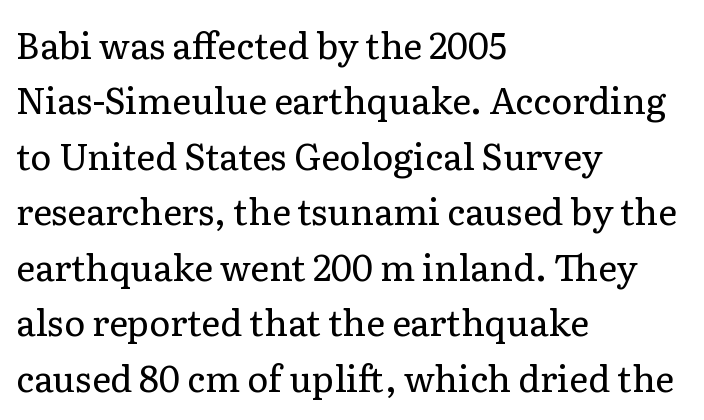
Stroke terminals: seriffed. Weight: in the light-to-regular range. The setting favours the left margin, as ordinary paragraphs usually do. A typesetter would call this proportional, since set widths differ per character. Words appear dense and cohesive because spacing is normal.
